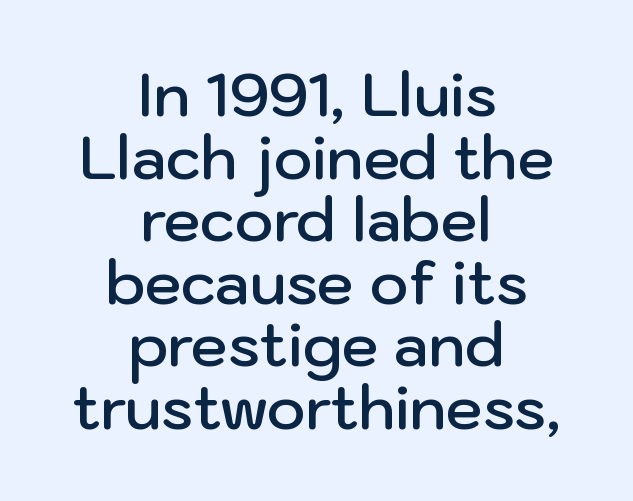
Q: Is the text bold? A: Semi-bold.
Q: Is the text italic (slanted)? A: No, it is upright.
Q: Is the typeface a serif or a sans-serif typeface? A: Sans-serif.
Q: Is the text underlined? A: No.
Q: How is the paragraph aligned? A: Centered.
Q: Is the spacing between letters normal or unusually wide? A: Normal.
Q: Is the spacing between lines tight, normal or loose? A: Tight.
Q: Width (condensed, normal, or wide)? A: Normal.
Q: Stroke contrast? A: Low.
Q: x-height? A: Medium.
Q: Monospaced? A: No.
